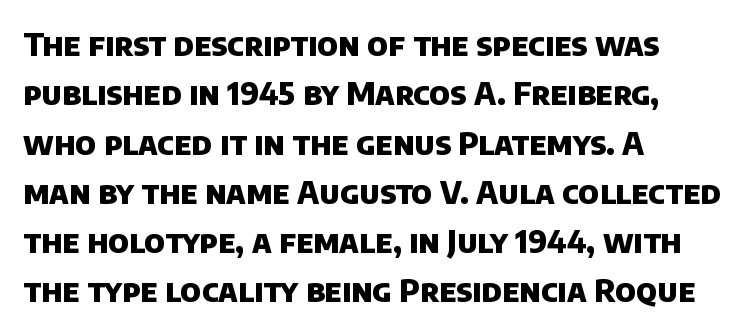
{"serif": "no", "bold": "yes", "weight": "heavy", "width": "normal", "stroke_contrast": "low", "x_height": "large", "monospaced": "no", "underline": "no", "align": "left", "line_spacing": "normal", "line_spacing_ratio": 1.54, "letter_spacing": "normal", "letter_spacing_em": 0.0, "glyph_px": 32}
